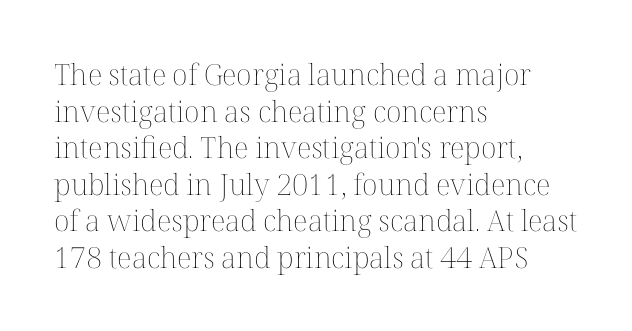
The image shows 29 px thin type, upright; set left-aligned, normal line spacing (1.26x), normal letter spacing, not underlined; medium stroke contrast and a medium x-height.
